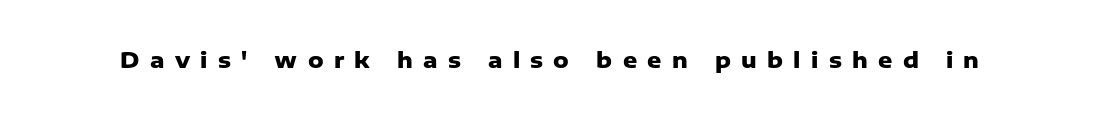
Inter-character spacing is expanded well beyond the font's built-in metrics. Ordinary non-slanted type is in use. Anything drawn beneath the words? Only blank space. Compared with an ordinary text face, these strokes are far heavier — a full bold.
